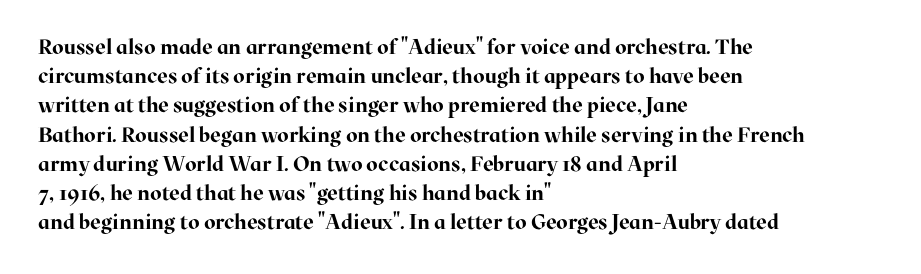
{"italic": "no", "bold": "yes", "underline": "no", "align": "left", "line_spacing": "normal", "line_spacing_ratio": 1.39, "letter_spacing": "normal", "letter_spacing_em": 0.0, "glyph_px": 21}
